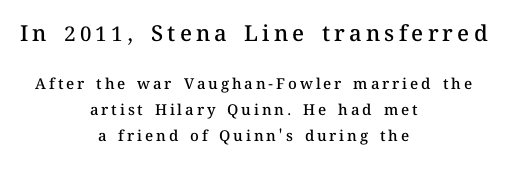
Descender tails drop into unmarked territory. Typesetter's note — upper block bumped up in size, lower block left smaller. Does the copy run flush right? No — it is centered line by line. Do the letters lean? They stand straight. Firm but not heavy-handed strokes: this text is semibold.
